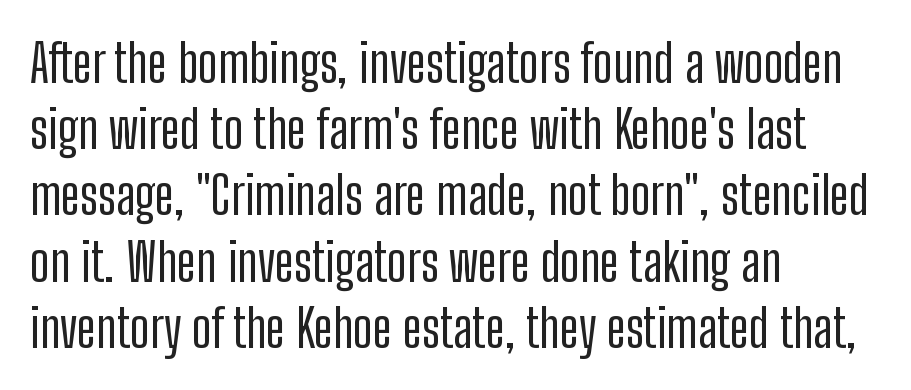
{"serif": "no", "italic": "no", "width": "condensed", "stroke_contrast": "low", "x_height": "medium", "monospaced": "no", "underline": "no", "align": "left", "line_spacing": "normal", "line_spacing_ratio": 1.25, "letter_spacing": "normal", "letter_spacing_em": 0.0, "glyph_px": 53}
